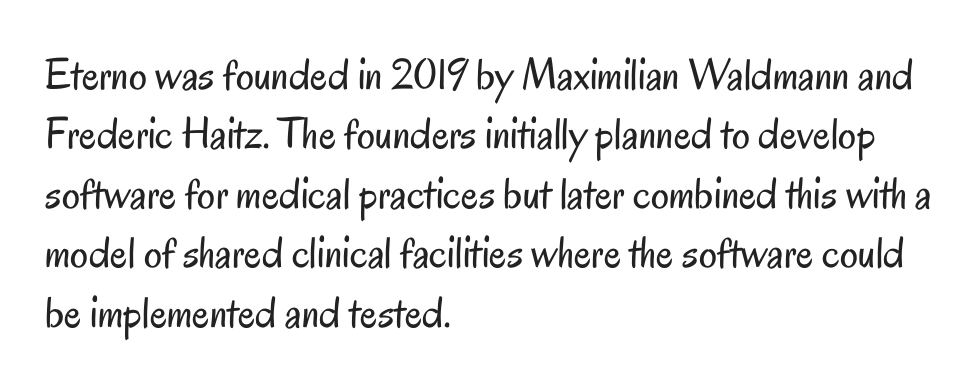
The image shows 45 px regular-weight, condensed sans-serif type, upright; set left-aligned, normal line spacing (1.32x), normal letter spacing, not underlined; low stroke contrast and a small x-height.
